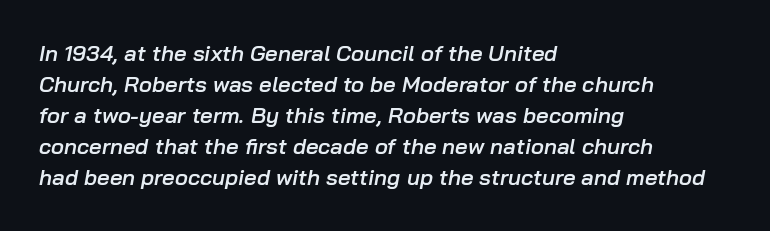
{"italic": "yes", "lean": "right", "slant_degrees": 10, "bold": "semi", "underline": "no", "align": "left", "line_spacing": "normal", "line_spacing_ratio": 1.41, "letter_spacing": "normal", "letter_spacing_em": 0.0, "glyph_px": 22}
